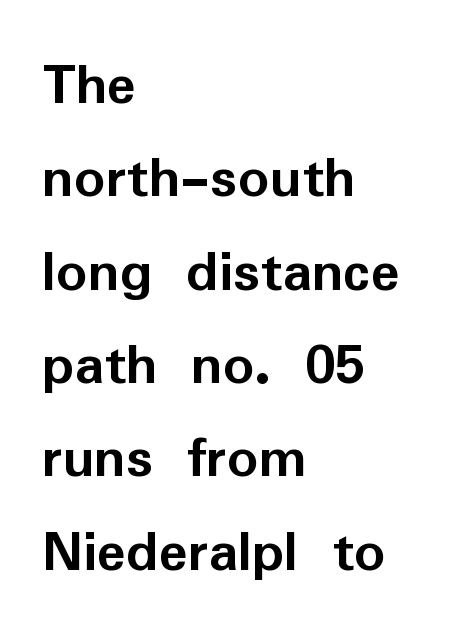
Default kerning and tracking; the words read as compact shapes. The setting favours the left margin, as ordinary paragraphs usually do. The characters display no serif detailing; their extremities are plain. Successive baselines arrive at the customary interval. A dark, heavy texture on the line: the type is bold.
